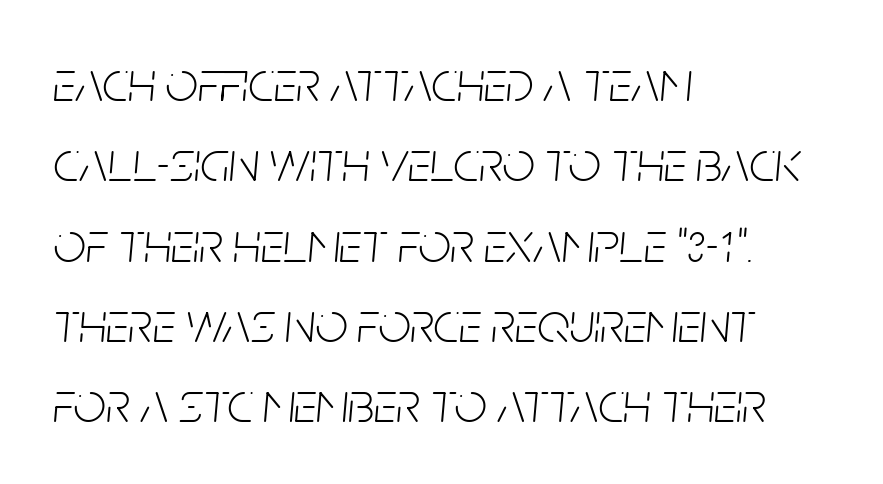
The image shows 57 px light, condensed type, italic (leaning right); set left-aligned, normal line spacing (1.41x), normal letter spacing, not underlined; low stroke contrast and a large x-height.
